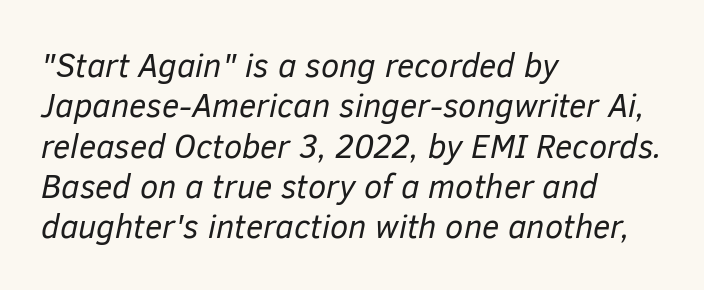
Q: Is the text bold? A: No.
Q: Is the text italic (slanted)? A: Yes, it leans right by about 12 degrees.
Q: Is the text underlined? A: No.
Q: How is the paragraph aligned? A: Left-aligned.
Q: Is the spacing between letters normal or unusually wide? A: Normal.
Q: Width (condensed, normal, or wide)? A: Normal.
Q: Stroke contrast? A: Low.
Q: x-height? A: Medium.
Q: Monospaced? A: No.
